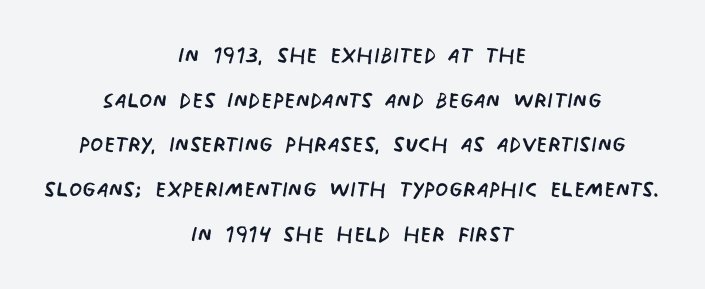
Q: Is the text bold? A: No.
Q: Is the typeface a serif or a sans-serif typeface? A: Sans-serif.
Q: Is the text underlined? A: No.
Q: How is the paragraph aligned? A: Centered.
Q: Is the spacing between letters normal or unusually wide? A: Normal.
Q: Is the spacing between lines tight, normal or loose? A: Normal.
Q: Width (condensed, normal, or wide)? A: Condensed.
Q: Stroke contrast? A: Low.
Q: x-height? A: Large.
Q: Monospaced? A: No.
